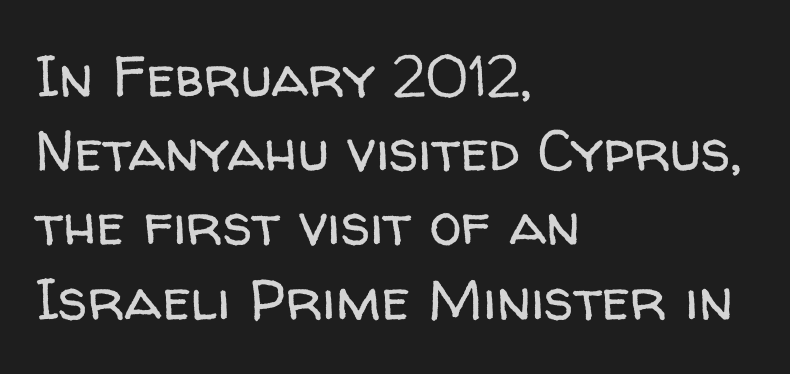
Compared with typical paragraphs, the rows here are spaced about the same. The line texture is even and compact thanks to regular tracking. Vertical strokes here are truly vertical. The passage shown is not underscored anywhere. Leftover space on each line is placed entirely after the last word. Each stroke keeps to a modest, everyday thickness or less.
